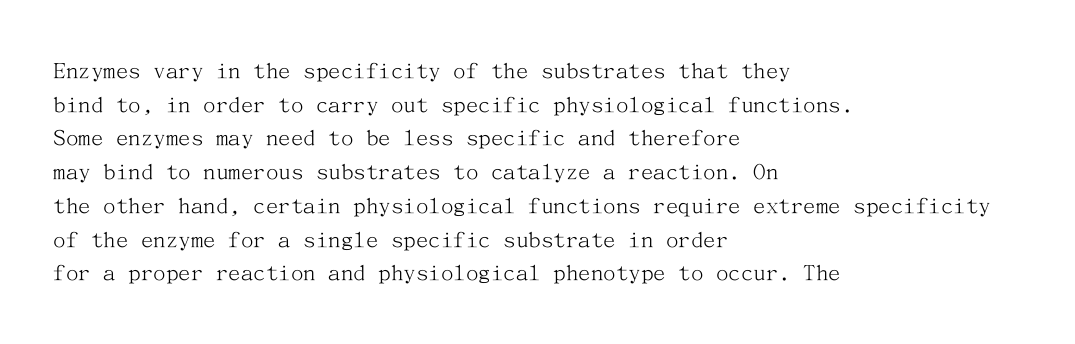
Q: Is the text bold? A: No.
Q: Is the text italic (slanted)? A: No, it is upright.
Q: Is the text underlined? A: No.
Q: How is the paragraph aligned? A: Left-aligned.
Q: Is the spacing between letters normal or unusually wide? A: Normal.
Q: Is the spacing between lines tight, normal or loose? A: Normal.
